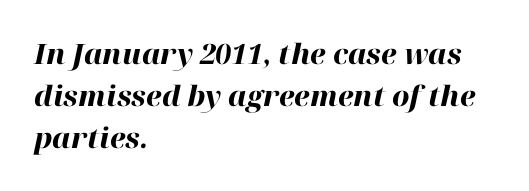
The passage shown leans; its letterforms are oblique. Here the designer chose a conventional face with non-uniform glyph widths. Standard letterfit; no display-style spreading of the glyphs. Compared with a centered layout, this one pins lines to the left instead. What's the leading like? Ordinary, nothing unusual. The gap between lines stays unmarked.
